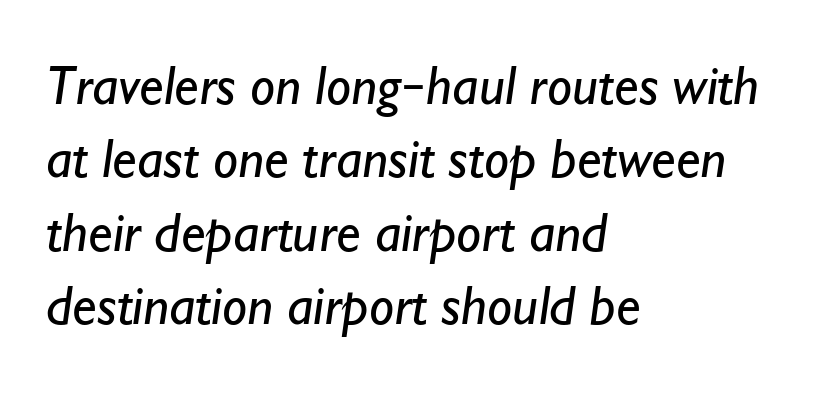
{"serif": "no", "bold": "no", "weight": "regular", "width": "normal", "stroke_contrast": "low", "x_height": "small", "monospaced": "no", "underline": "no", "align": "left", "line_spacing": "normal", "line_spacing_ratio": 1.31, "letter_spacing": "normal", "letter_spacing_em": 0.0, "glyph_px": 56}
